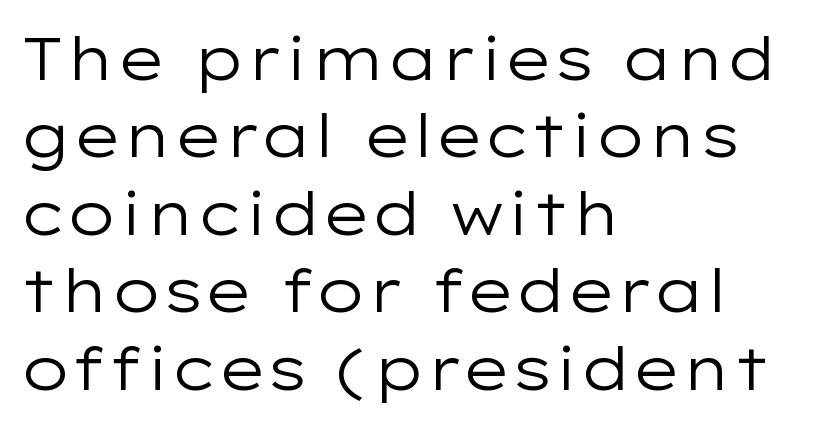
Q: Is the text bold? A: No.
Q: Is the text italic (slanted)? A: No, it is upright.
Q: Is the typeface a serif or a sans-serif typeface? A: Sans-serif.
Q: Is the text underlined? A: No.
Q: How is the paragraph aligned? A: Left-aligned.
Q: Is the spacing between letters normal or unusually wide? A: Normal.
Q: Is the spacing between lines tight, normal or loose? A: Normal.
Q: Width (condensed, normal, or wide)? A: Wide.
Q: Stroke contrast? A: Low.
Q: x-height? A: Medium.
Q: Monospaced? A: No.
